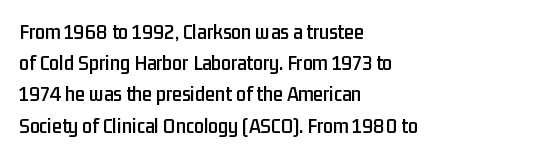
Nope, not italic — everything's standing straight. You could call the tracking neutral — neither tight nor loose. Descenders hang freely into open space. Vertical spacing — default. The compositor pushed each line to the left boundary.
